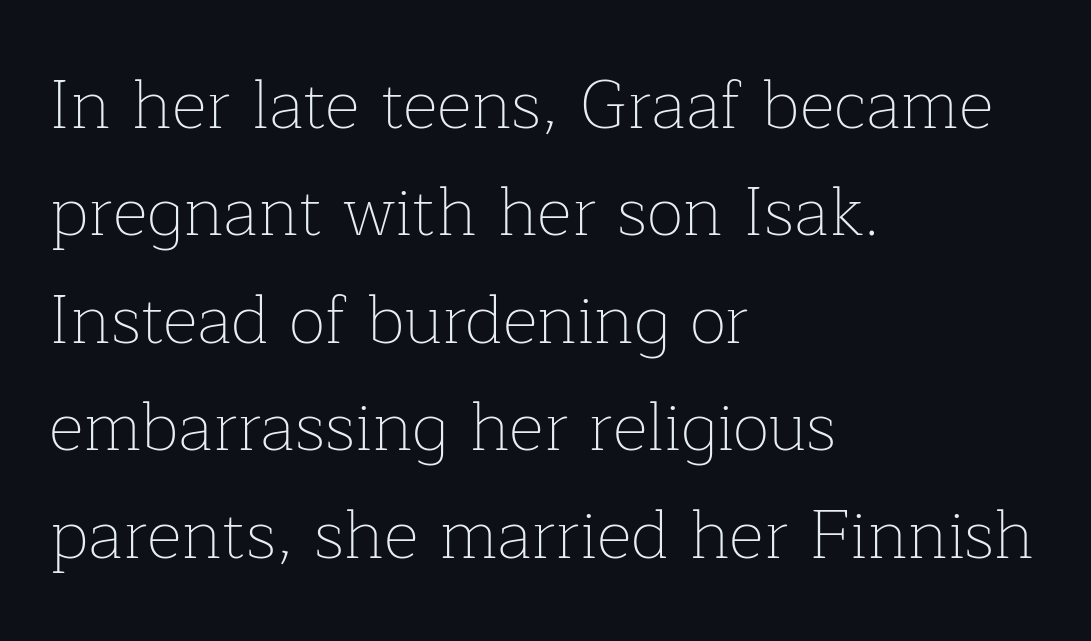
The image shows 68 px thin serif type, upright; set left-aligned, normal line spacing (1.58x), normal letter spacing, not underlined; low stroke contrast and a medium x-height.
